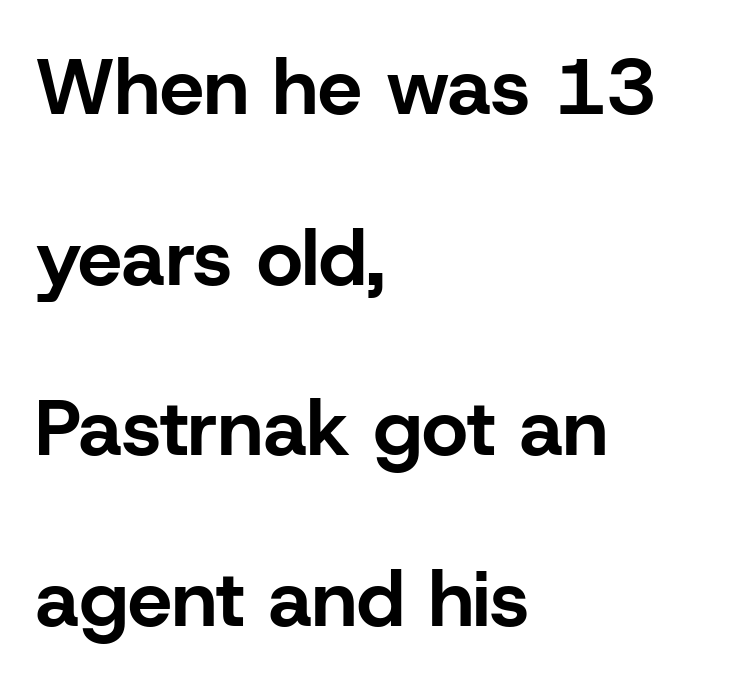
The image shows 79 px bold sans-serif type, upright; set left-aligned, loose line spacing (2.16x), normal letter spacing, not underlined; low stroke contrast and a medium x-height.
